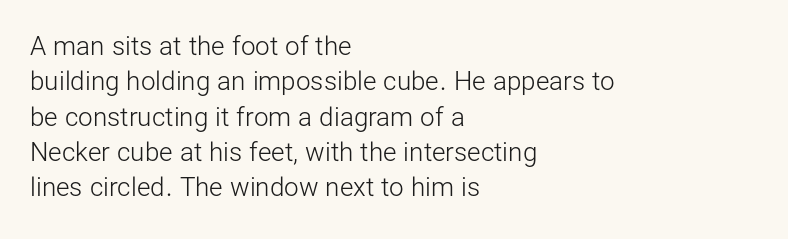
{"italic": "no", "bold": "no", "underline": "no", "align": "left", "line_spacing": "normal", "line_spacing_ratio": 1.36, "letter_spacing": "normal", "letter_spacing_em": 0.0, "glyph_px": 26}
